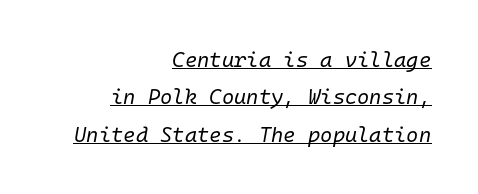
{"italic": "yes", "lean": "right", "slant_degrees": 10, "bold": "no", "underline": "yes", "align": "right", "line_spacing_ratio": 1.78, "letter_spacing": "normal", "letter_spacing_em": 0.0, "glyph_px": 21}
